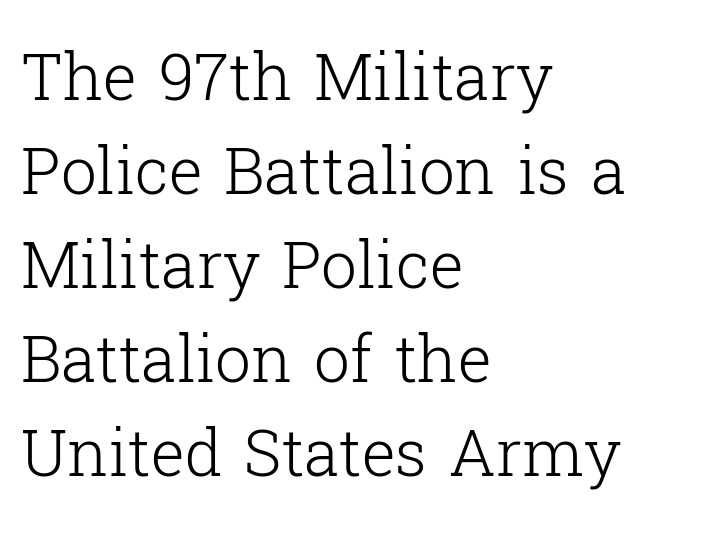
The image shows 64 px light serif type, upright; set left-aligned, normal line spacing (1.47x), normal letter spacing, not underlined; low stroke contrast and a medium x-height.
